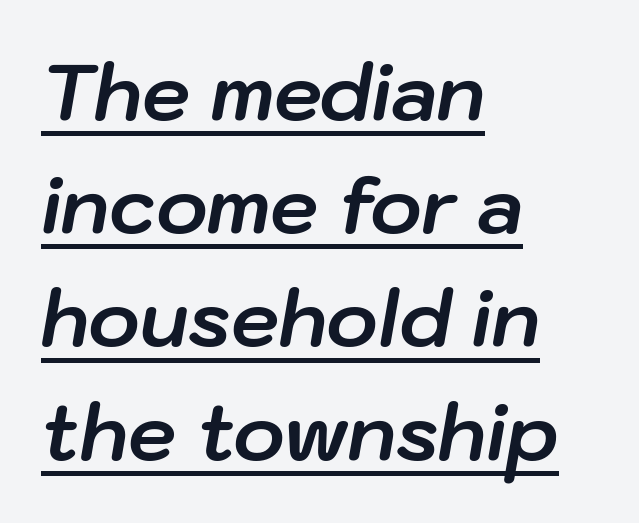
{"italic": "yes", "lean": "right", "slant_degrees": 10, "bold": "yes", "weight": "bold", "width": "normal", "stroke_contrast": "low", "x_height": "medium", "monospaced": "no", "underline": "yes", "align": "left", "line_spacing": "normal", "line_spacing_ratio": 1.47, "letter_spacing": "normal", "letter_spacing_em": 0.0, "glyph_px": 77}
